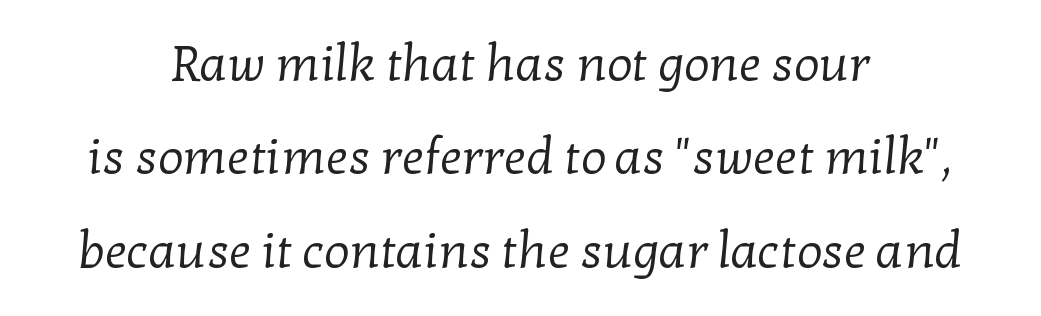
The image shows 50 px regular-weight serif type; set centered, line spacing 1.87x, normal letter spacing, not underlined; low stroke contrast and a medium x-height.
